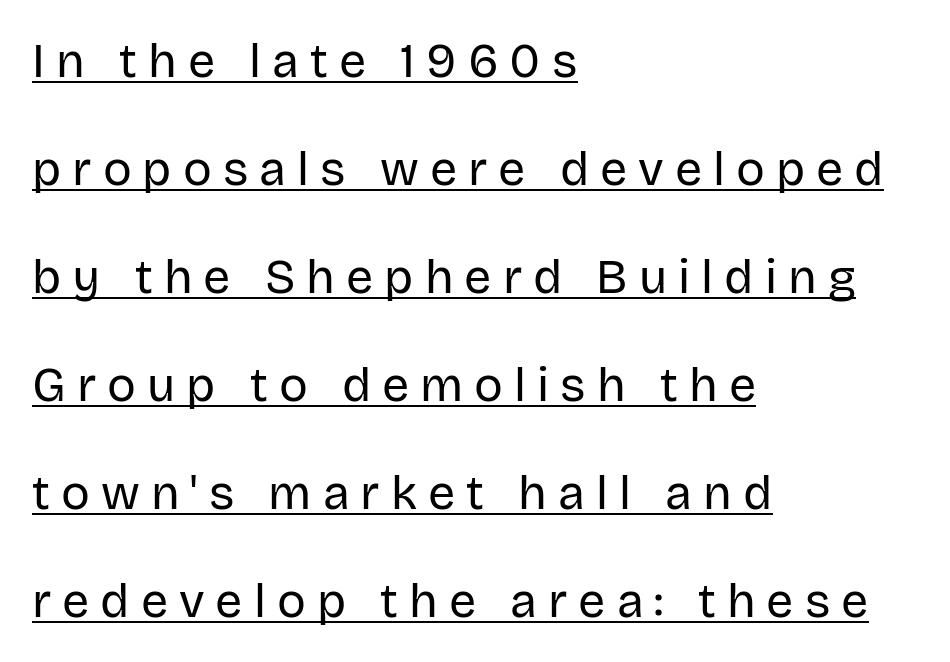
{"serif": "no", "italic": "no", "bold": "no", "weight": "regular", "width": "normal", "stroke_contrast": "low", "x_height": "large", "monospaced": "no", "underline": "yes", "align": "left", "line_spacing": "loose", "line_spacing_ratio": 2.25, "letter_spacing": "wide", "letter_spacing_em": 0.23, "glyph_px": 48}
